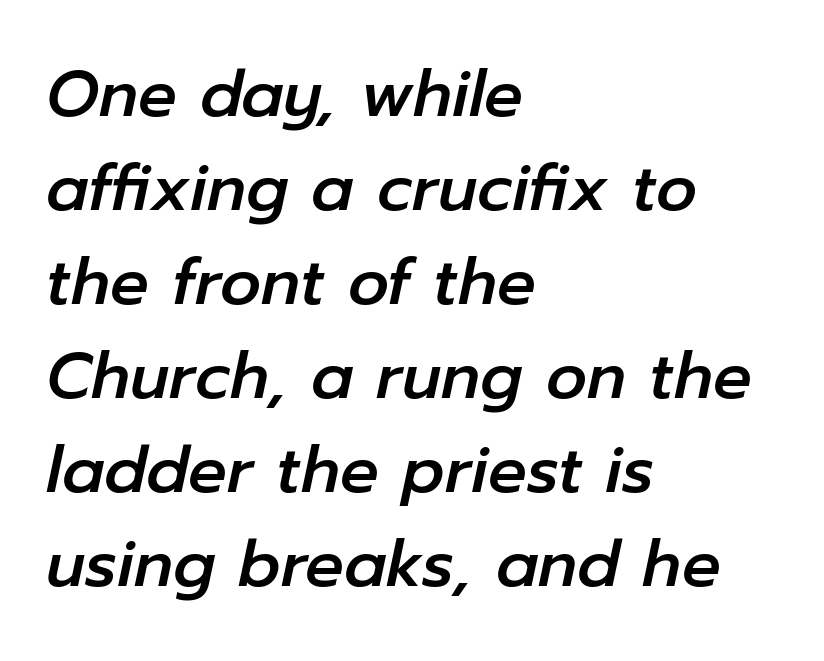
{"italic": "yes", "lean": "right", "slant_degrees": 12, "width": "normal", "stroke_contrast": "low", "x_height": "medium", "monospaced": "no", "underline": "no", "align": "left", "line_spacing": "normal", "line_spacing_ratio": 1.47, "letter_spacing": "normal", "letter_spacing_em": 0.0, "glyph_px": 64}
